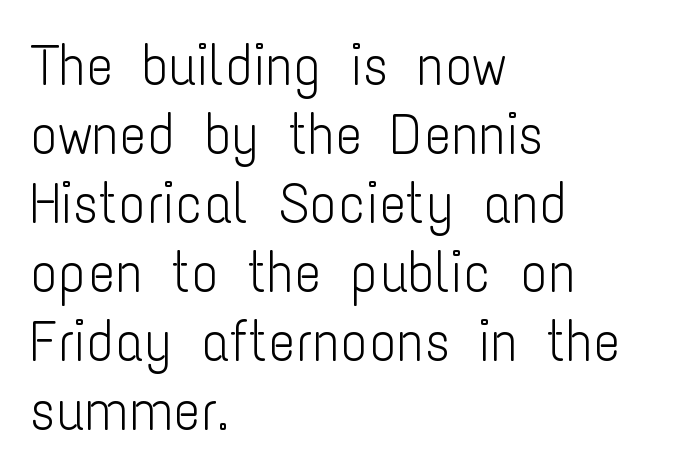
Q: Is the text bold? A: No.
Q: Is the text italic (slanted)? A: No, it is upright.
Q: Is the typeface a serif or a sans-serif typeface? A: Sans-serif.
Q: Is the text underlined? A: No.
Q: How is the paragraph aligned? A: Left-aligned.
Q: Is the spacing between letters normal or unusually wide? A: Normal.
Q: Width (condensed, normal, or wide)? A: Condensed.
Q: Stroke contrast? A: Low.
Q: x-height? A: Medium.
Q: Monospaced? A: No.
